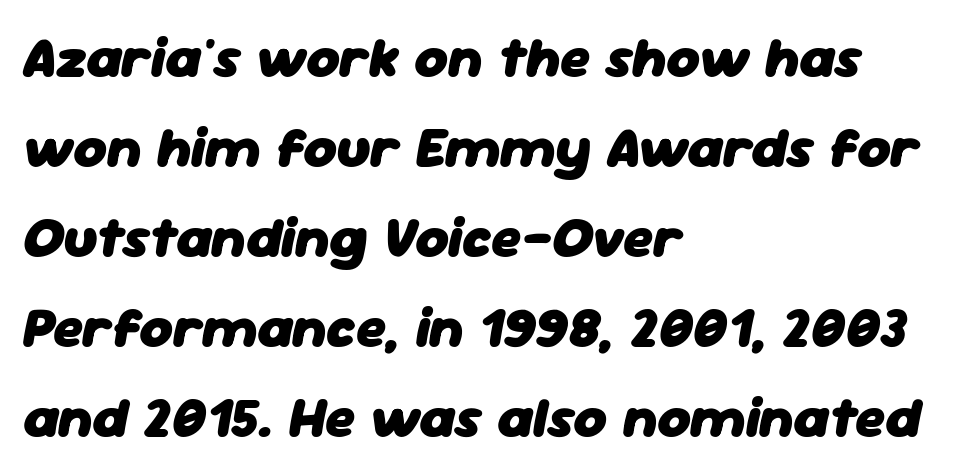
Q: Is the text bold? A: Yes.
Q: Is the text italic (slanted)? A: Yes, it leans right by about 11 degrees.
Q: Is the text underlined? A: No.
Q: How is the paragraph aligned? A: Left-aligned.
Q: Is the spacing between letters normal or unusually wide? A: Normal.
Q: Is the spacing between lines tight, normal or loose? A: Normal.
Q: Width (condensed, normal, or wide)? A: Normal.
Q: Stroke contrast? A: Low.
Q: x-height? A: Medium.
Q: Monospaced? A: No.
